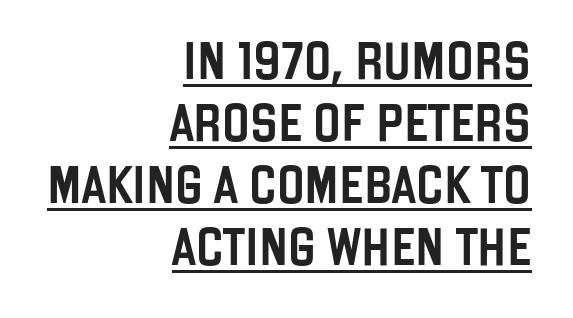
The image shows 37 px condensed sans-serif type, upright; set right-aligned, normal line spacing (1.68x), normal letter spacing, underlined; low stroke contrast and a large x-height.
